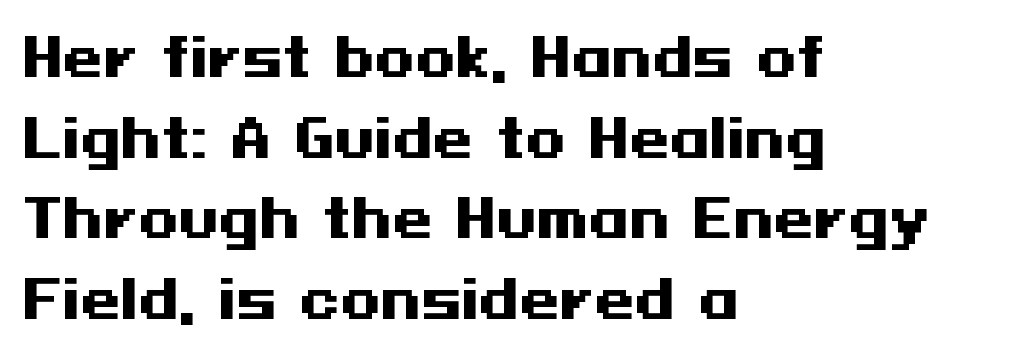
Q: Is the text bold? A: Yes.
Q: Is the text italic (slanted)? A: No, it is upright.
Q: Is the typeface a serif or a sans-serif typeface? A: Sans-serif.
Q: Is the text underlined? A: No.
Q: How is the paragraph aligned? A: Left-aligned.
Q: Is the spacing between letters normal or unusually wide? A: Normal.
Q: Is the spacing between lines tight, normal or loose? A: Normal.
Q: Width (condensed, normal, or wide)? A: Wide.
Q: Stroke contrast? A: Medium.
Q: x-height? A: Medium.
